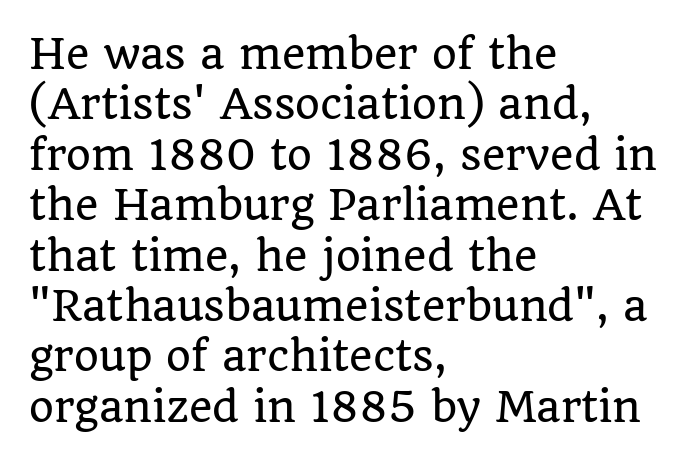
{"serif": "yes", "italic": "no", "width": "normal", "stroke_contrast": "low", "x_height": "large", "monospaced": "no", "underline": "no", "align": "left", "line_spacing": "normal", "line_spacing_ratio": 1.26, "letter_spacing": "normal", "letter_spacing_em": 0.0, "glyph_px": 40}
